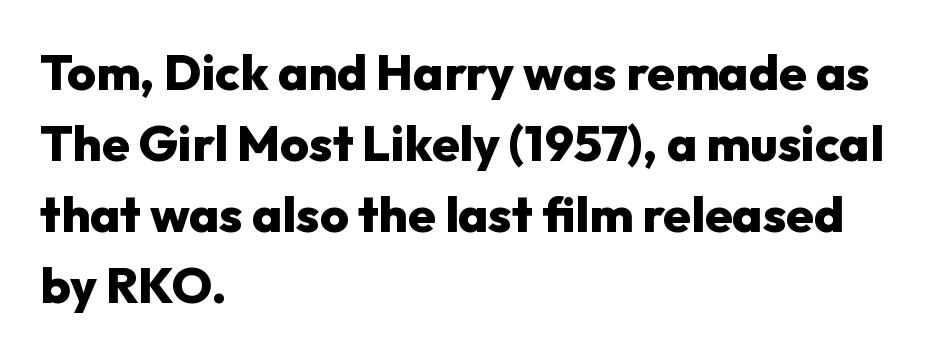
Q: Is the text bold? A: Yes.
Q: Is the text italic (slanted)? A: No, it is upright.
Q: Is the typeface a serif or a sans-serif typeface? A: Sans-serif.
Q: Is the text underlined? A: No.
Q: How is the paragraph aligned? A: Left-aligned.
Q: Is the spacing between letters normal or unusually wide? A: Normal.
Q: Is the spacing between lines tight, normal or loose? A: Normal.
Q: Width (condensed, normal, or wide)? A: Normal.
Q: Stroke contrast? A: Low.
Q: x-height? A: Medium.
Q: Monospaced? A: No.
